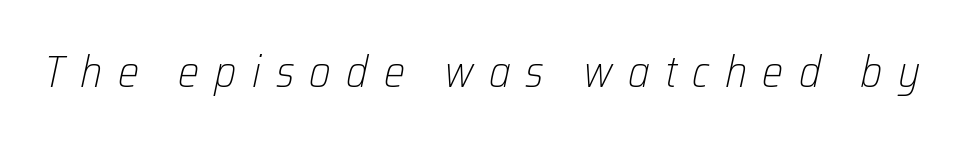
You could not count columns in this text — the font is proportionally spaced. Bare-footed words on every line. The letters are slanted; this is an italic face. Observe the wide spacing: letters keep a clear distance from each other.
